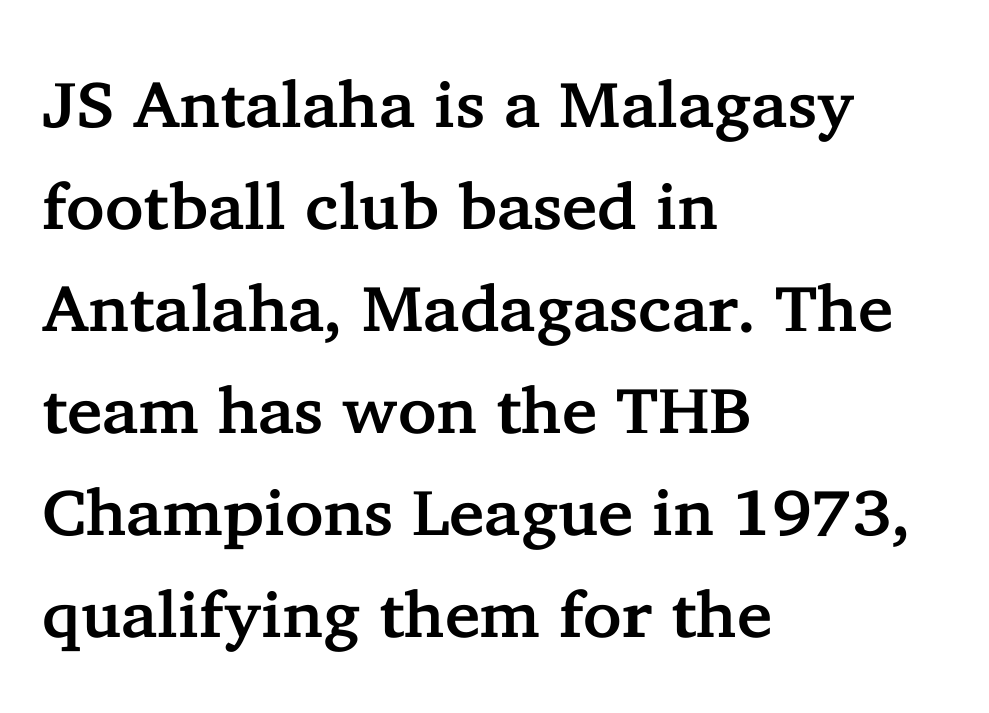
The image shows 65 px serif type, upright; set left-aligned, normal line spacing (1.57x), normal letter spacing, not underlined; low stroke contrast and a medium x-height.
